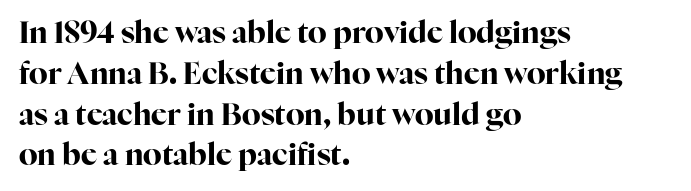
{"serif": "yes", "italic": "no", "bold": "yes", "weight": "bold", "width": "normal", "stroke_contrast": "high", "x_height": "medium", "monospaced": "no", "underline": "no", "align": "left", "line_spacing": "normal", "line_spacing_ratio": 1.36, "letter_spacing": "normal", "letter_spacing_em": 0.0, "glyph_px": 30}
